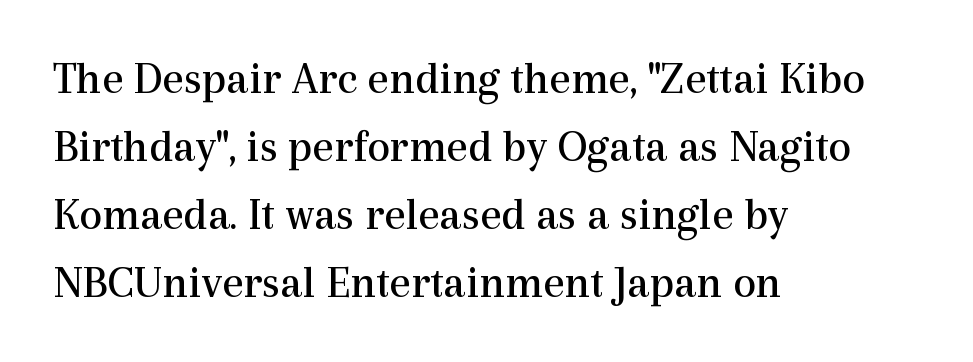
Bold? No — there's no thickening of the strokes. Which margin do the lines hug? The left one — the right edge is uneven. Words appear dense and cohesive because spacing is normal. Character widths vary here, with narrow letters taking less room than wide ones. Does the lettering tilt? It doesn't — this is upright.
